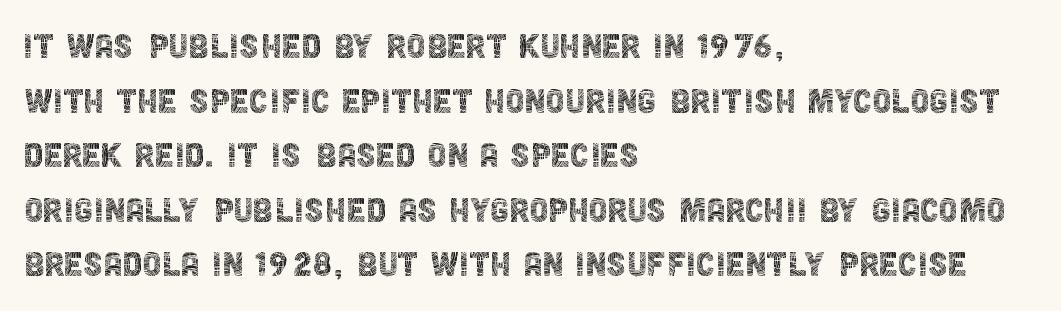
The image shows 43 px thin, condensed sans-serif type, upright; set left-aligned, normal line spacing (1.27x), normal letter spacing, not underlined; a large x-height.
